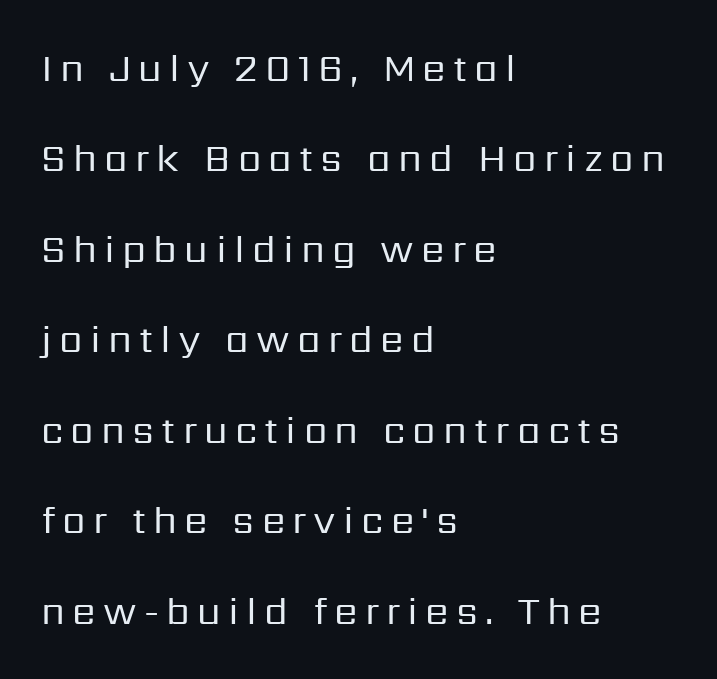
{"serif": "no", "italic": "no", "bold": "no", "weight": "regular", "width": "normal", "stroke_contrast": "low", "x_height": "medium", "monospaced": "no", "underline": "no", "align": "left", "line_spacing": "loose", "line_spacing_ratio": 2.38, "glyph_px": 38}
